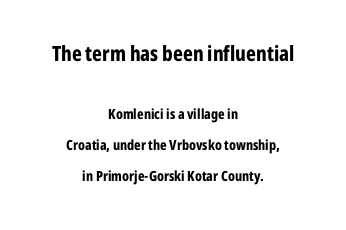
The image shows 21 px bold type, upright; set centered, loose line spacing (2.23x), normal letter spacing, not underlined; the first (top) block is 1.5x larger.
